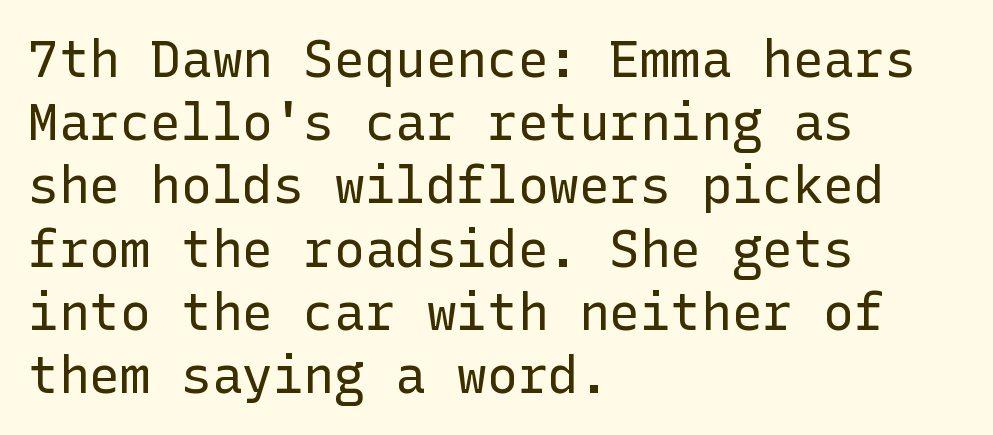
The image shows 51 px regular-weight sans-serif type, upright; set left-aligned, line spacing 1.24x, normal letter spacing, not underlined; low stroke contrast and a medium x-height.
